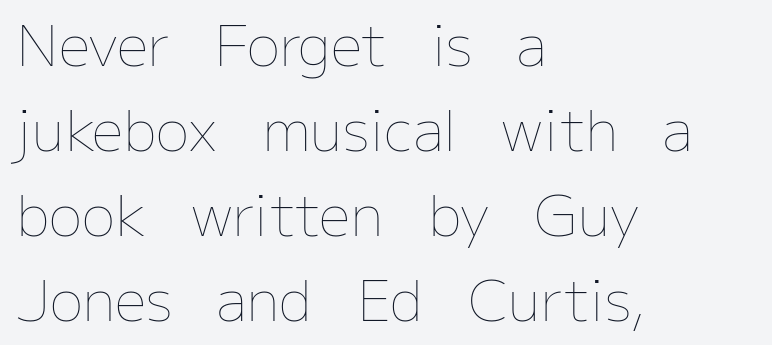
The image shows 56 px thin type, upright; set left-aligned, normal line spacing (1.52x), normal letter spacing, not underlined; low stroke contrast and a medium x-height.
